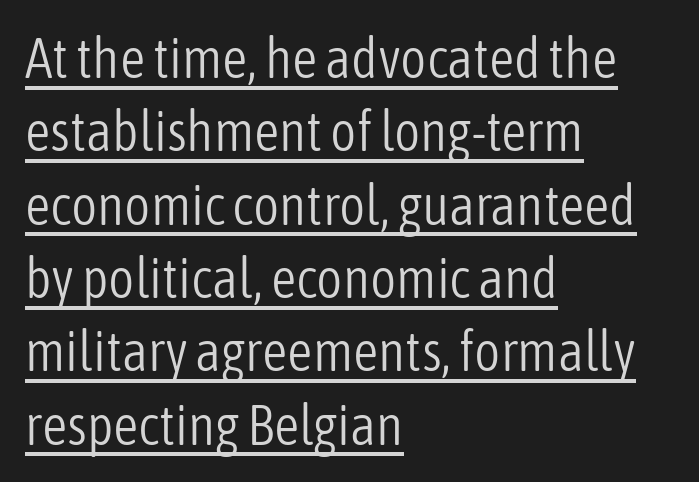
Q: Is the text bold? A: No.
Q: Is the text italic (slanted)? A: No, it is upright.
Q: Is the typeface a serif or a sans-serif typeface? A: Sans-serif.
Q: Is the text underlined? A: Yes.
Q: How is the paragraph aligned? A: Left-aligned.
Q: Is the spacing between letters normal or unusually wide? A: Normal.
Q: Is the spacing between lines tight, normal or loose? A: Normal.
Q: Width (condensed, normal, or wide)? A: Condensed.
Q: Stroke contrast? A: Low.
Q: x-height? A: Medium.
Q: Monospaced? A: No.
